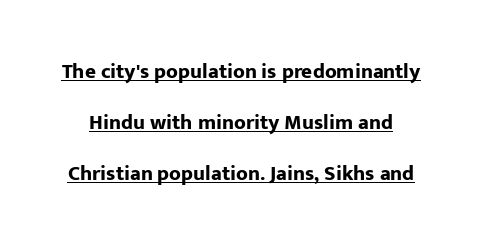
This sample uses plain, unmodified letter spacing. Strokes here are thick enough to call this a true bold. The face used here appears with an underline applied. The designer dialed line spacing up above the default.
